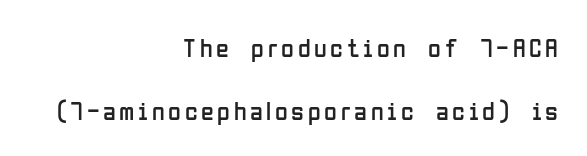
{"italic": "no", "bold": "no", "underline": "no", "align": "right", "line_spacing": "loose", "line_spacing_ratio": 2.44, "glyph_px": 26}
